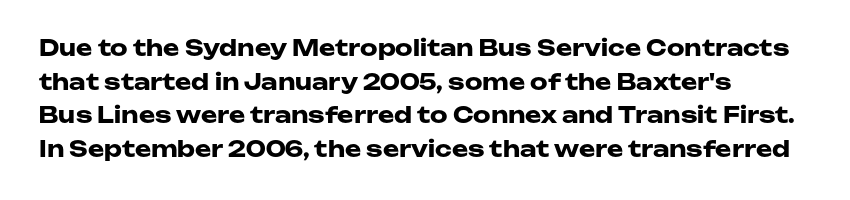
This sample is left-justified, so line endings fall wherever the words run out. Ascenders rise straight up at ninety degrees. Notice how descenders clear the ascenders below comfortably — that's standard leading. Is the type bold? Yes — the strokes are clearly thick and heavy.
